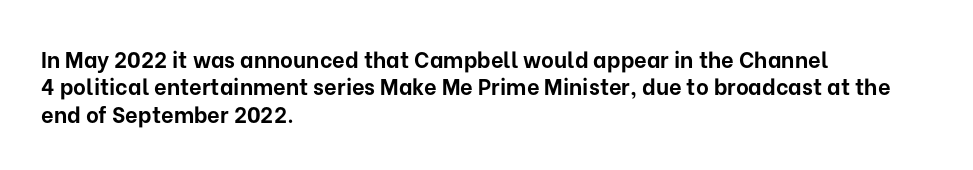
{"italic": "no", "bold": "yes", "underline": "no", "align": "left", "line_spacing_ratio": 1.24, "letter_spacing": "normal", "letter_spacing_em": 0.0, "glyph_px": 22}
